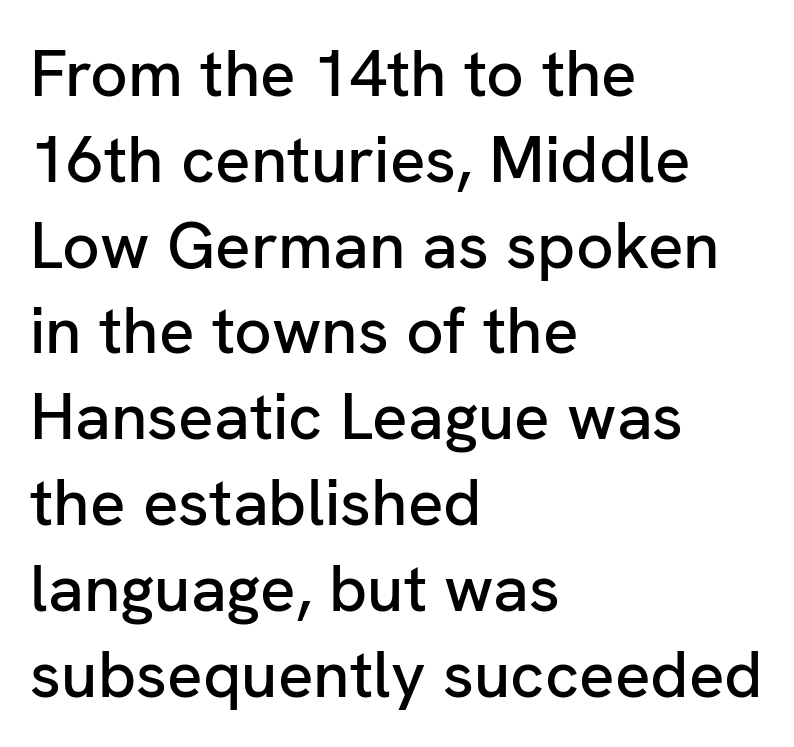
{"serif": "no", "italic": "no", "width": "normal", "stroke_contrast": "low", "x_height": "medium", "monospaced": "no", "underline": "no", "align": "left", "line_spacing": "normal", "line_spacing_ratio": 1.3, "letter_spacing": "normal", "letter_spacing_em": 0.0, "glyph_px": 66}
